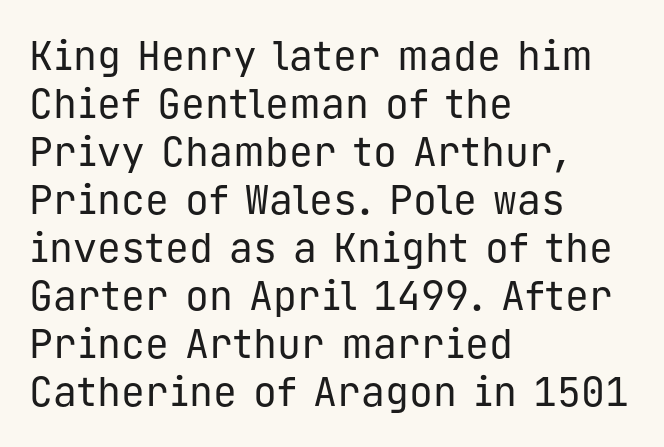
Is the stroke heavy? The answer is a plain regular-or-lighter. The string is rendered with underlining switched off. Teacher's note: observe the even left margin — that is flush-left alignment. Does the lettering tilt? It doesn't — this is upright.
